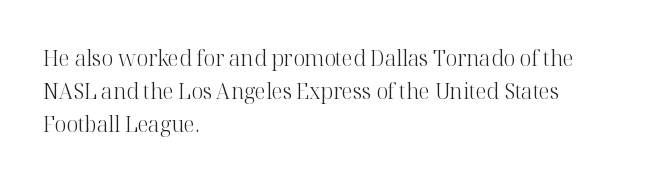
The image shows 21 px text type, upright; set left-aligned, normal line spacing (1.56x), normal letter spacing, not underlined.
